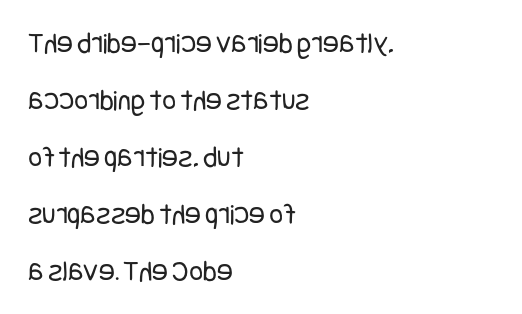
Q: Is the text bold? A: No.
Q: Is the text italic (slanted)? A: No, it is upright.
Q: Is the typeface a serif or a sans-serif typeface? A: Sans-serif.
Q: Is the text underlined? A: No.
Q: How is the paragraph aligned? A: Left-aligned.
Q: Is the spacing between letters normal or unusually wide? A: Normal.
Q: Is the spacing between lines tight, normal or loose? A: Loose.
Q: Width (condensed, normal, or wide)? A: Condensed.
Q: Stroke contrast? A: Low.
Q: x-height? A: Large.
